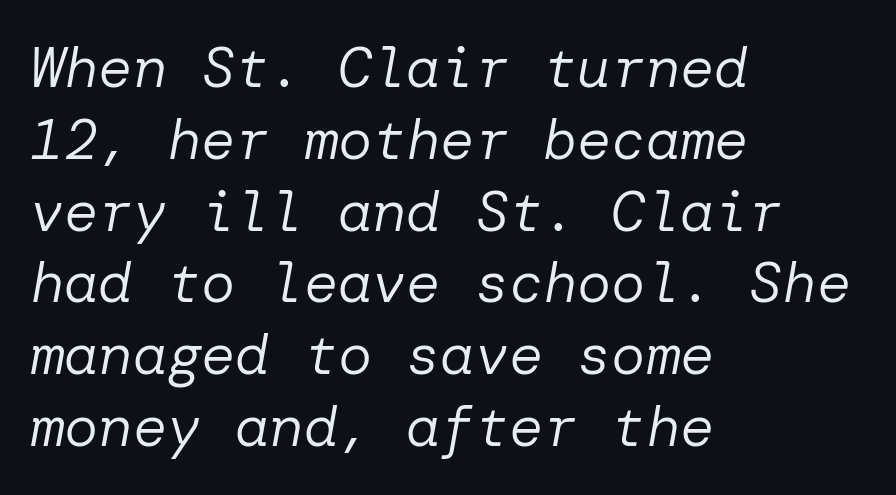
Horizontal alignment here is leftward, the default for most running prose. These glyphs show unthickened strokes, regular width or finer. Glance below the letters and you will spot only blank space. Designer's note — italics engaged. The line texture is even and compact thanks to regular tracking.
